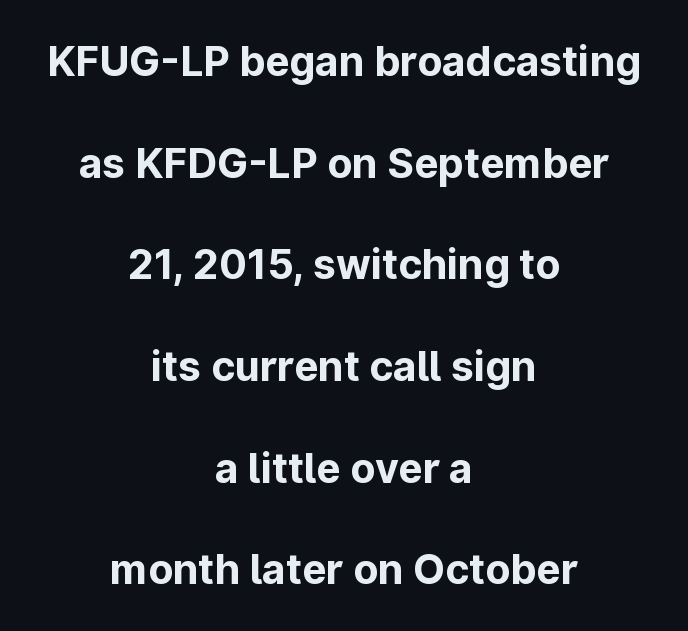
Q: Is the text bold? A: Yes.
Q: Is the text italic (slanted)? A: No, it is upright.
Q: Is the typeface a serif or a sans-serif typeface? A: Sans-serif.
Q: Is the text underlined? A: No.
Q: How is the paragraph aligned? A: Centered.
Q: Is the spacing between letters normal or unusually wide? A: Normal.
Q: Is the spacing between lines tight, normal or loose? A: Loose.
Q: Width (condensed, normal, or wide)? A: Normal.
Q: Stroke contrast? A: Low.
Q: x-height? A: Medium.
Q: Monospaced? A: No.
